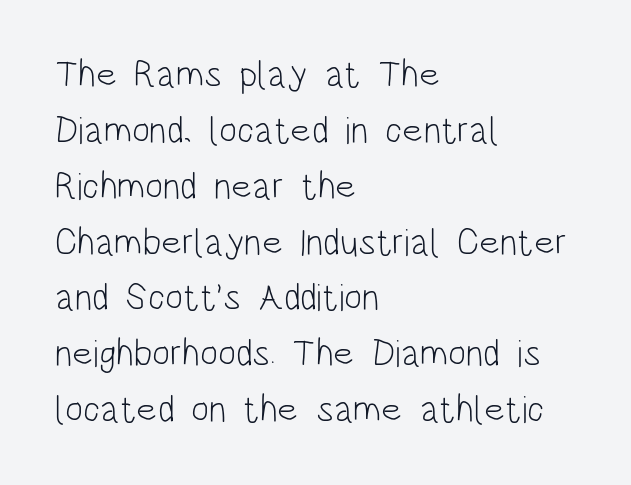
Stroke terminals: plain, sans-serif. These lines are rendered in a variable-pitch font. One glance says typical: line gaps are just what's usual. Is the letter spacing exaggerated? No — it looks like the ordinary default. These lines stack with their left ends in a neat column.
